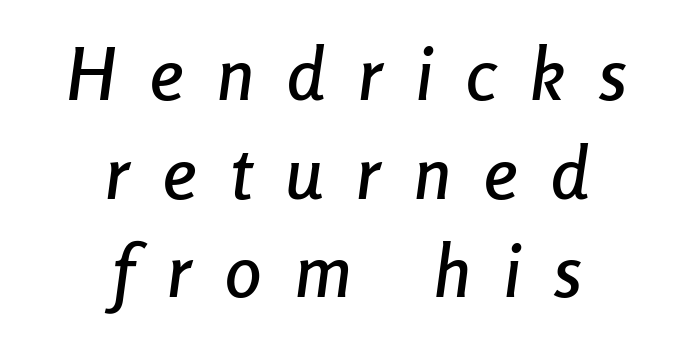
The image shows 73 px condensed type, italic (leaning right); set centered, normal line spacing (1.35x), unusually wide letter spacing (+0.46 em), not underlined; low stroke contrast and a medium x-height.
